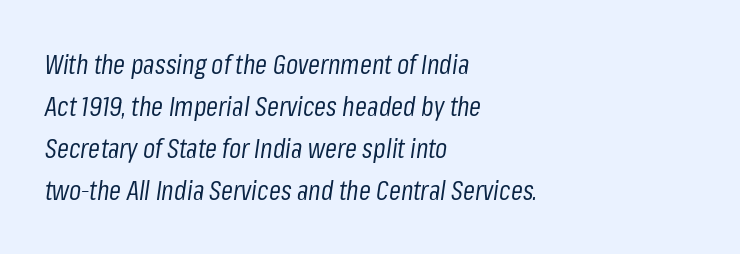
Decoration check: the copy has no underline. In terms of posture, this sample is oblique. The vertical gap from one line to the next is medium. Weight class: somewhere from thin through regular. What stands out about the letter spacing? Nothing — it is the standard amount. The text block is weighted toward the left margin, trailing off unevenly rightward.
